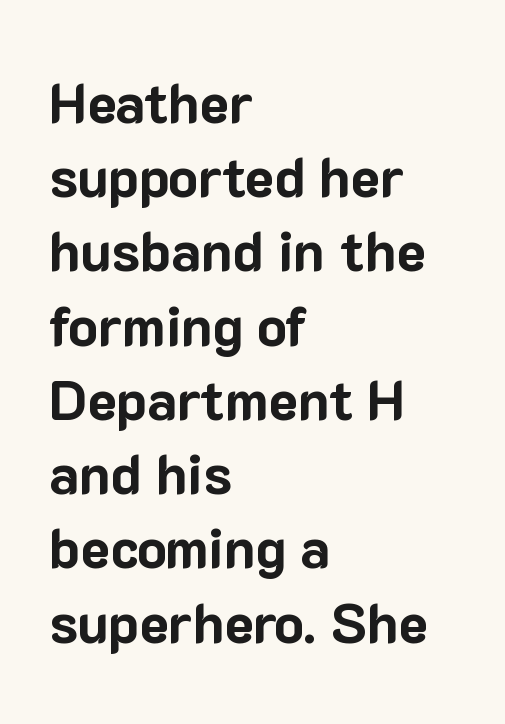
The image shows 55 px bold sans-serif type, upright; set left-aligned, normal line spacing (1.35x), normal letter spacing, not underlined; low stroke contrast and a medium x-height.
